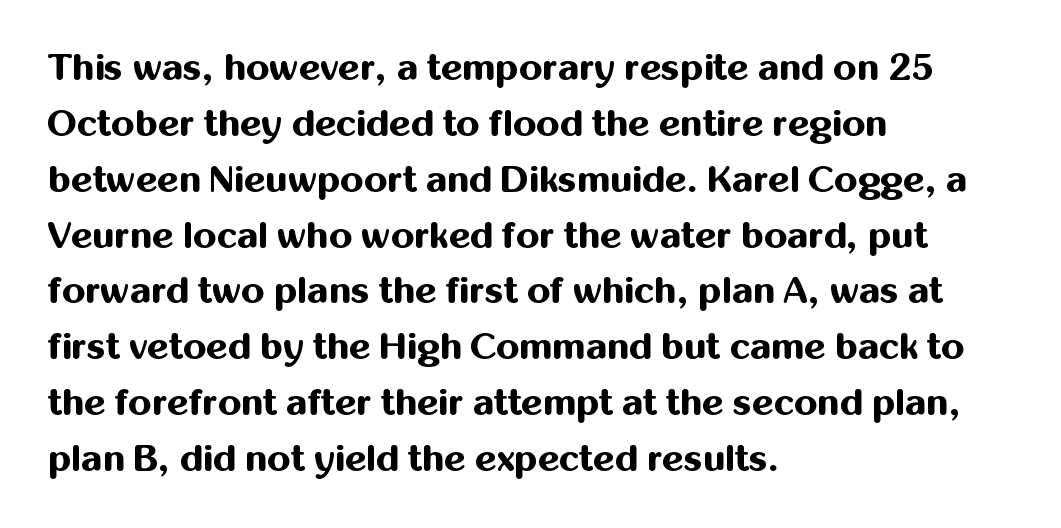
{"serif": "no", "italic": "no", "bold": "yes", "weight": "bold", "width": "normal", "stroke_contrast": "medium", "x_height": "medium", "monospaced": "no", "underline": "no", "align": "left", "line_spacing": "normal", "line_spacing_ratio": 1.51, "letter_spacing": "normal", "letter_spacing_em": 0.0, "glyph_px": 37}
